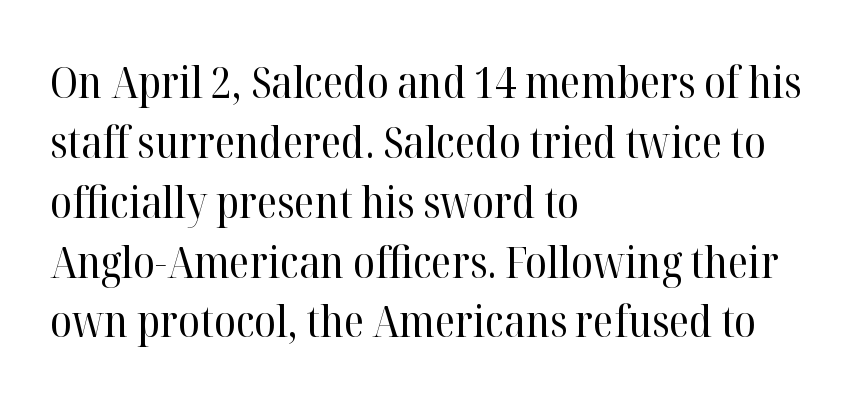
In terms of leading, this rendering sits right in the middle. Note: serifs present on the glyphs. What stands out about the letter spacing? Nothing — it is the standard amount. Check the space under the baseline: it is left empty. This sample is left-justified, so line endings fall wherever the words run out. The letters advance in unequal steps, a hallmark of proportional type.
